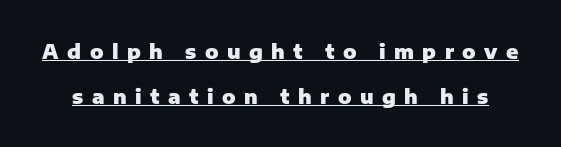
Q: Is the text bold? A: Yes.
Q: Is the text italic (slanted)? A: No, it is upright.
Q: Is the text underlined? A: Yes.
Q: Is the spacing between letters normal or unusually wide? A: Unusually wide.
Q: Is the spacing between lines tight, normal or loose? A: Loose.
